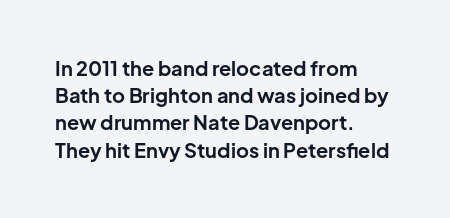
Q: Is the text bold? A: Yes.
Q: Is the text italic (slanted)? A: No, it is upright.
Q: Is the text underlined? A: No.
Q: How is the paragraph aligned? A: Left-aligned.
Q: Is the spacing between letters normal or unusually wide? A: Normal.
Q: Is the spacing between lines tight, normal or loose? A: Normal.
